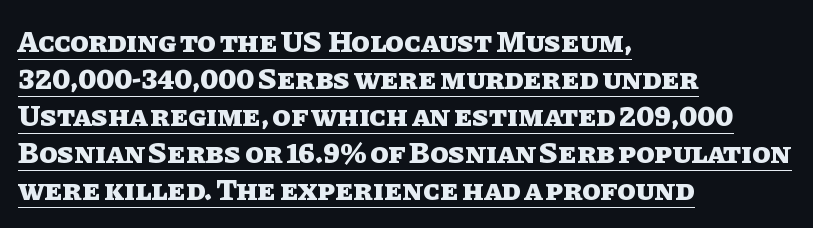
The passage shown is typed in a proportional face where columns would drift. Decoration check: the copy is underlined. A full-strength bold gives these letters their thick strokes. Posture: upright roman. This sample is left-justified, so line endings fall wherever the words run out.
